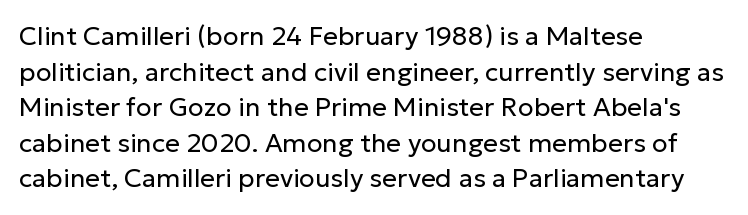
The image shows 26 px text type, upright; set left-aligned, normal line spacing (1.37x), normal letter spacing, not underlined.
